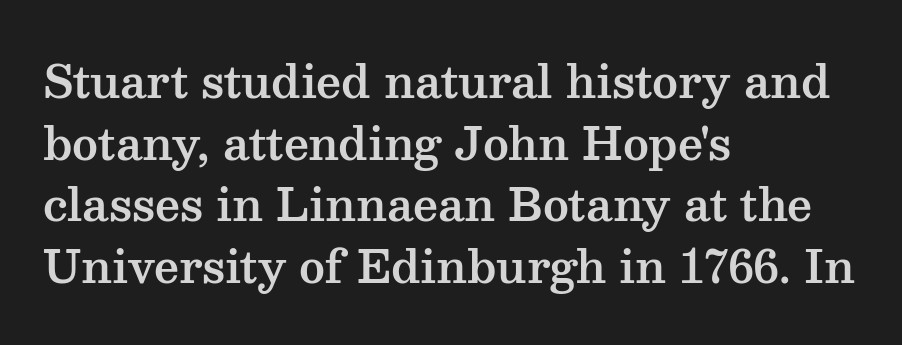
The image shows 44 px wide serif type, upright; set left-aligned, normal line spacing (1.4x), normal letter spacing, not underlined; medium stroke contrast and a medium x-height.
